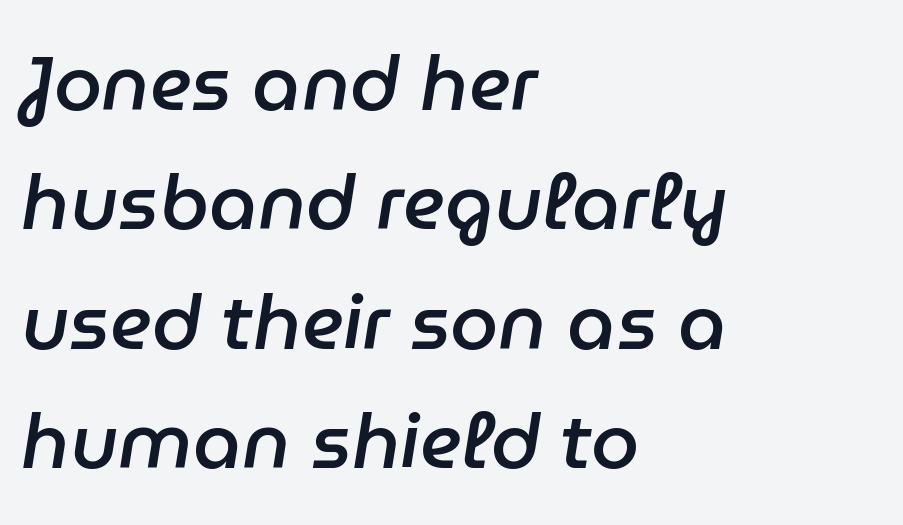
The image shows 77 px semibold type, italic (leaning right); set left-aligned, normal line spacing (1.55x), normal letter spacing, not underlined; low stroke contrast and a medium x-height.
